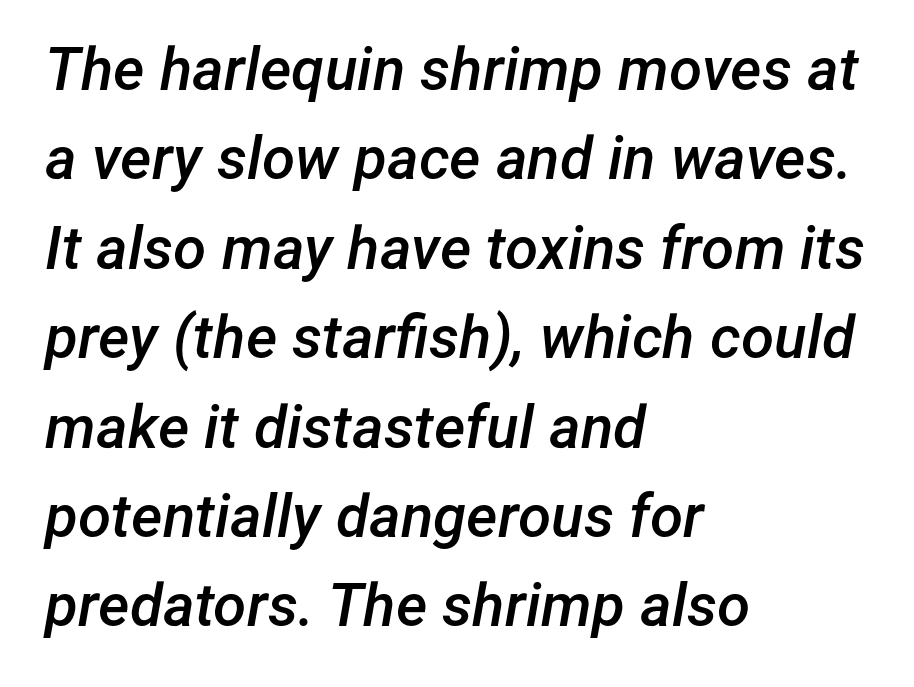
{"italic": "yes", "lean": "right", "slant_degrees": 12, "bold": "semi", "weight": "semibold", "width": "normal", "stroke_contrast": "low", "x_height": "medium", "monospaced": "no", "underline": "no", "align": "left", "line_spacing": "normal", "line_spacing_ratio": 1.49, "letter_spacing": "normal", "letter_spacing_em": 0.0, "glyph_px": 60}
